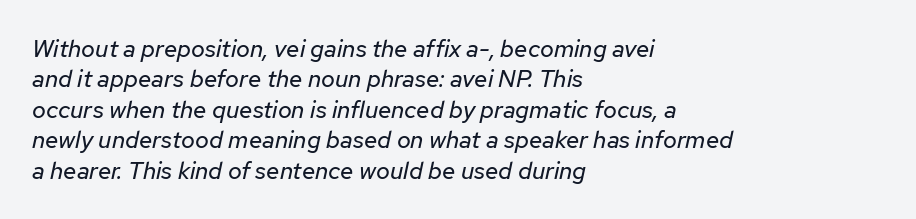
Designer's note — italics engaged. Short note: letters normally spaced. The typesetting does not lean heavy: it is not bold. This rendering features lettering with no underline. The typesetter chose a ragged-right arrangement here. Notice how descenders clear the ascenders below comfortably — that's standard leading.
